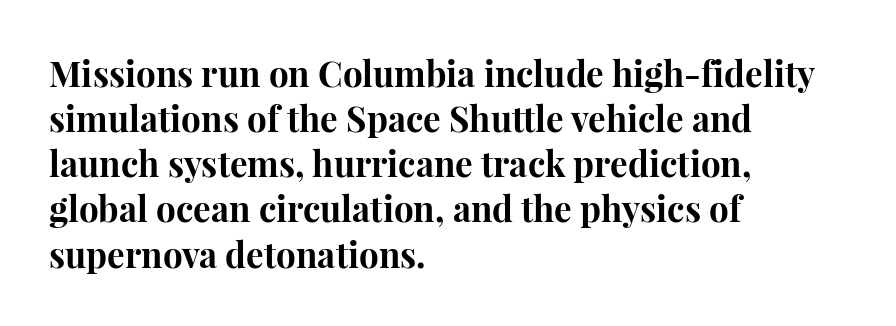
On the weight axis this lands at bold, roughly 700. The rendering anchors every line to the left-hand side. No extra tracking has been applied to these lines. The rendering uses natural spacing where letterforms have individual widths.
